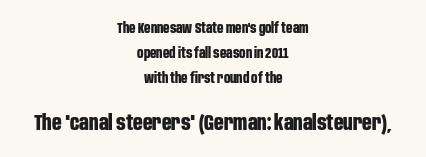
Q: Is the text bold? A: Yes.
Q: Is the text italic (slanted)? A: No, it is upright.
Q: Is the text underlined? A: No.
Q: How is the paragraph aligned? A: Centered.
Q: Is the spacing between letters normal or unusually wide? A: Normal.
Q: Which block of text is set in a larger size, the first (top) or the second (bottom)? A: The second (bottom) one.
